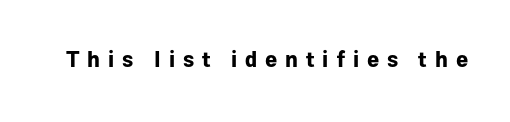
The image shows 21 px bold type, upright; set unusually wide letter spacing (+0.38 em), not underlined.
